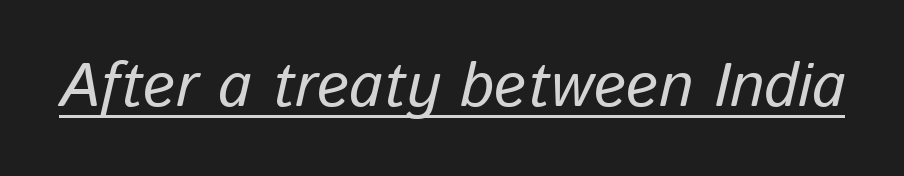
Q: Is the text bold? A: No.
Q: Is the text italic (slanted)? A: Yes, it leans right by about 13 degrees.
Q: Is the text underlined? A: Yes.
Q: Is the spacing between letters normal or unusually wide? A: Normal.
Q: Width (condensed, normal, or wide)? A: Normal.
Q: Stroke contrast? A: Low.
Q: x-height? A: Medium.
Q: Monospaced? A: No.
